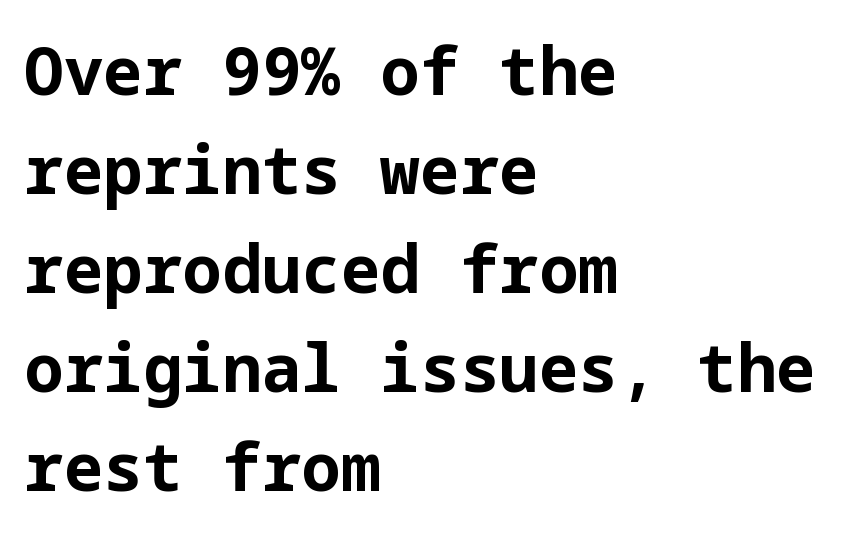
{"serif": "no", "italic": "no", "bold": "yes", "weight": "bold", "width": "normal", "stroke_contrast": "low", "x_height": "medium", "underline": "no", "align": "left", "line_spacing": "normal", "line_spacing_ratio": 1.5, "letter_spacing": "normal", "letter_spacing_em": 0.0, "glyph_px": 66}
